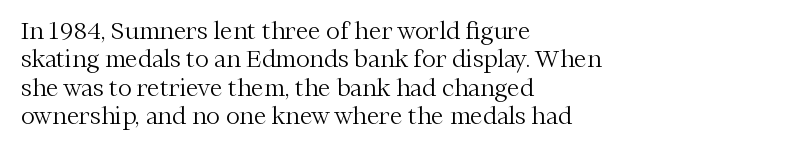
{"italic": "no", "bold": "no", "underline": "no", "align": "left", "line_spacing_ratio": 1.23, "letter_spacing": "normal", "letter_spacing_em": 0.0, "glyph_px": 23}
